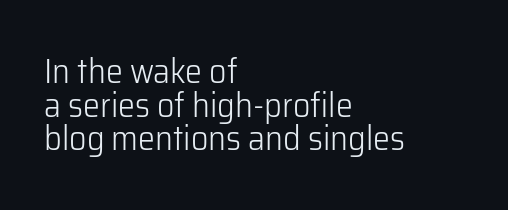
Q: Is the text bold? A: No.
Q: Is the text italic (slanted)? A: No, it is upright.
Q: Is the typeface a serif or a sans-serif typeface? A: Sans-serif.
Q: Is the text underlined? A: No.
Q: How is the paragraph aligned? A: Left-aligned.
Q: Is the spacing between letters normal or unusually wide? A: Normal.
Q: Is the spacing between lines tight, normal or loose? A: Tight.
Q: Width (condensed, normal, or wide)? A: Normal.
Q: Stroke contrast? A: Low.
Q: x-height? A: Medium.
Q: Monospaced? A: No.
